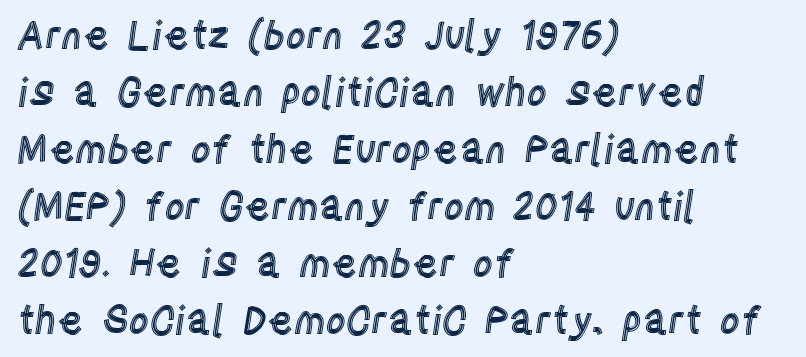
Line spacing here is normal. Looks like regular typesetting: each glyph gets only the width it needs. The setting favours the left margin, as ordinary paragraphs usually do. Nothing unusual about the tracking: characters are spaced as the font intends.
